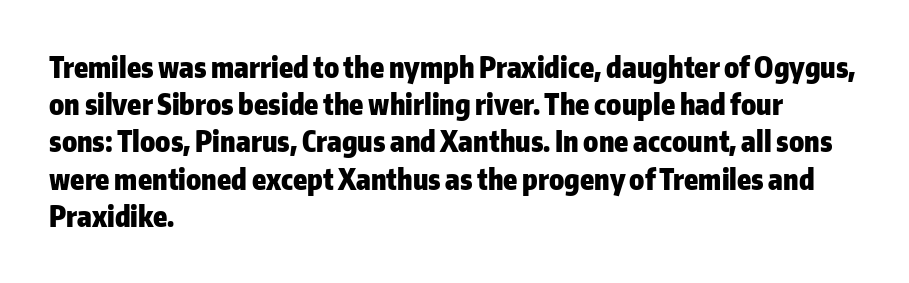
Q: Is the text bold? A: Yes.
Q: Is the text italic (slanted)? A: No, it is upright.
Q: Is the typeface a serif or a sans-serif typeface? A: Sans-serif.
Q: Is the text underlined? A: No.
Q: How is the paragraph aligned? A: Left-aligned.
Q: Is the spacing between letters normal or unusually wide? A: Normal.
Q: Is the spacing between lines tight, normal or loose? A: Normal.
Q: Width (condensed, normal, or wide)? A: Normal.
Q: Stroke contrast? A: Low.
Q: x-height? A: Medium.
Q: Monospaced? A: No.
